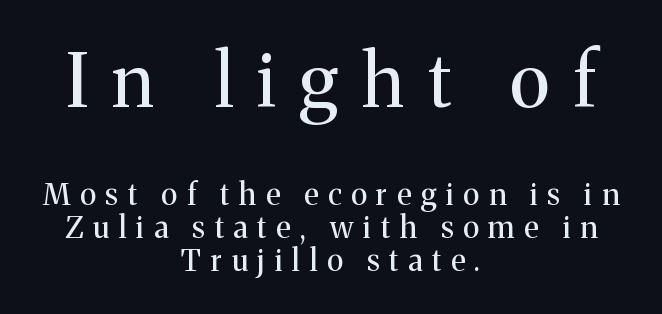
Regarding serifs, this sample has them. Typesetter's note — upper block bumped up in size, lower block left smaller. Is there any slant? The stems are plumb. The designer dialed line spacing down below the default. Plain, unruled lines of type.
